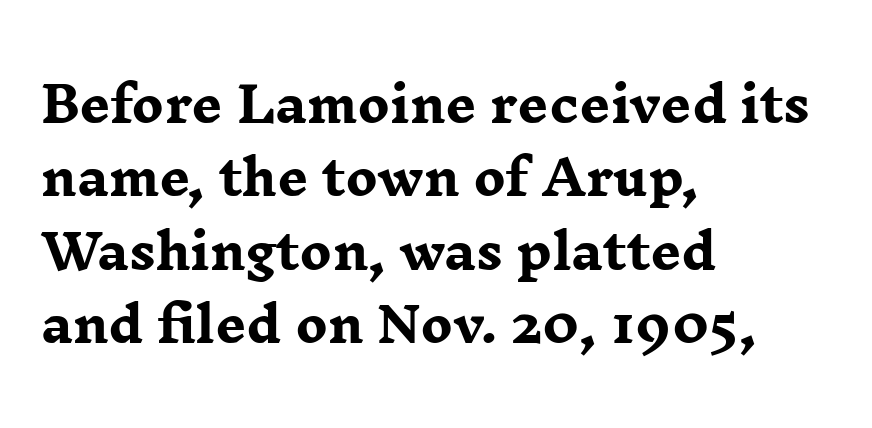
Q: Is the text bold? A: Yes.
Q: Is the text italic (slanted)? A: No, it is upright.
Q: Is the typeface a serif or a sans-serif typeface? A: Serif.
Q: Is the text underlined? A: No.
Q: How is the paragraph aligned? A: Left-aligned.
Q: Is the spacing between letters normal or unusually wide? A: Normal.
Q: Is the spacing between lines tight, normal or loose? A: Normal.
Q: Width (condensed, normal, or wide)? A: Wide.
Q: Stroke contrast? A: Low.
Q: x-height? A: Medium.
Q: Monospaced? A: No.
